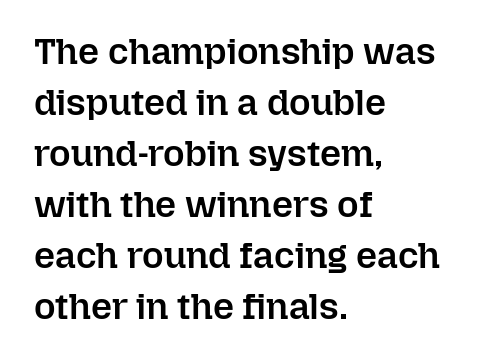
The image shows 37 px semibold type, upright; set left-aligned, normal line spacing (1.38x), normal letter spacing, not underlined; low stroke contrast and a medium x-height.
